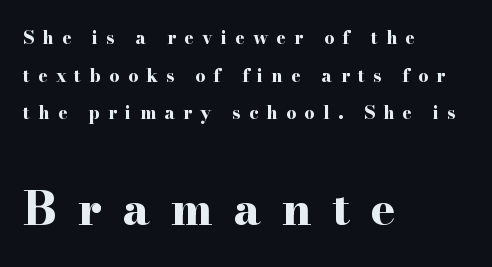
The vertical gap from one line to the next is large. The passage shown has open, widely tracked lettering throughout. Proportional: the letters do not fall into vertical columns. The lettering stays uniformly vertical, giving the passage a roman look. If you drew a ruler down the left edge, every line would touch it.
